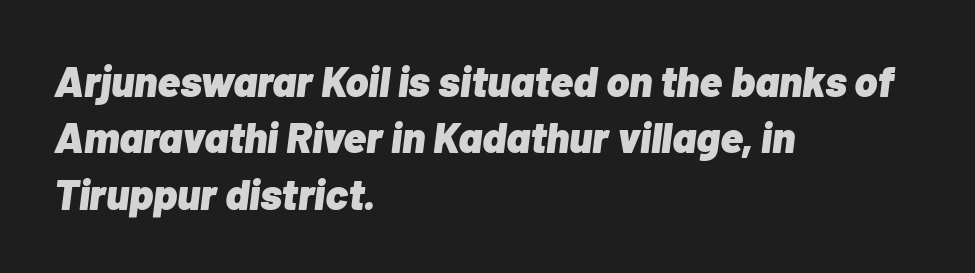
{"italic": "yes", "lean": "right", "slant_degrees": 7, "bold": "yes", "weight": "heavy", "width": "normal", "stroke_contrast": "low", "x_height": "medium", "monospaced": "no", "underline": "no", "align": "left", "line_spacing": "normal", "line_spacing_ratio": 1.31, "letter_spacing": "normal", "letter_spacing_em": 0.0, "glyph_px": 43}
